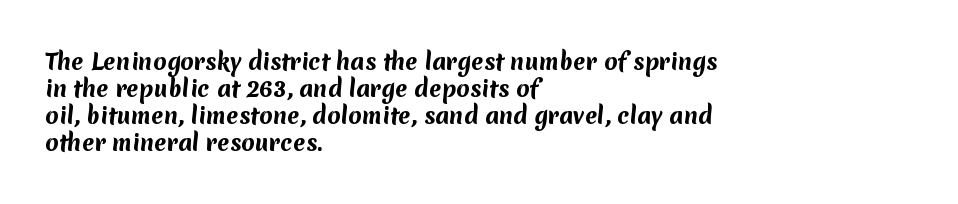
Q: Is the text bold? A: Yes.
Q: Is the text underlined? A: No.
Q: How is the paragraph aligned? A: Left-aligned.
Q: Is the spacing between letters normal or unusually wide? A: Normal.
